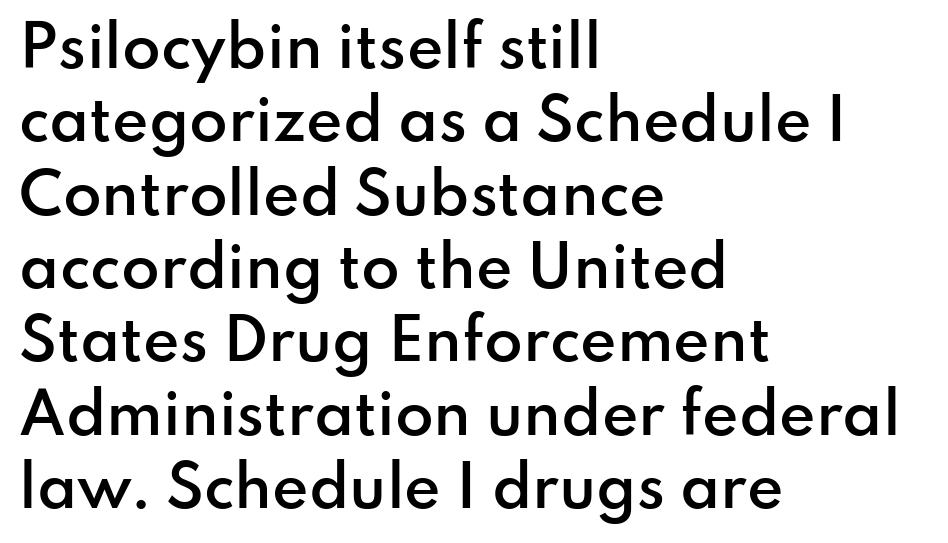
{"serif": "no", "italic": "no", "bold": "semi", "weight": "semibold", "width": "normal", "stroke_contrast": "low", "x_height": "small", "monospaced": "no", "underline": "no", "align": "left", "line_spacing": "normal", "line_spacing_ratio": 1.31, "letter_spacing": "normal", "letter_spacing_em": 0.0, "glyph_px": 56}
